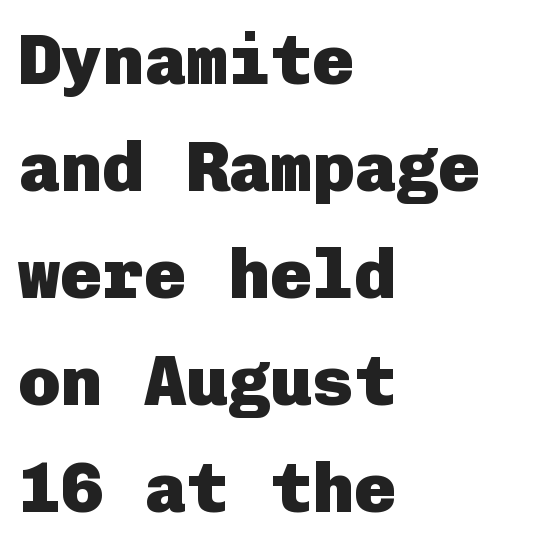
Q: Is the text bold? A: Yes.
Q: Is the text italic (slanted)? A: No, it is upright.
Q: Is the typeface a serif or a sans-serif typeface? A: Sans-serif.
Q: Is the text underlined? A: No.
Q: How is the paragraph aligned? A: Left-aligned.
Q: Is the spacing between letters normal or unusually wide? A: Normal.
Q: Is the spacing between lines tight, normal or loose? A: Normal.
Q: Width (condensed, normal, or wide)? A: Normal.
Q: Stroke contrast? A: Low.
Q: x-height? A: Medium.
